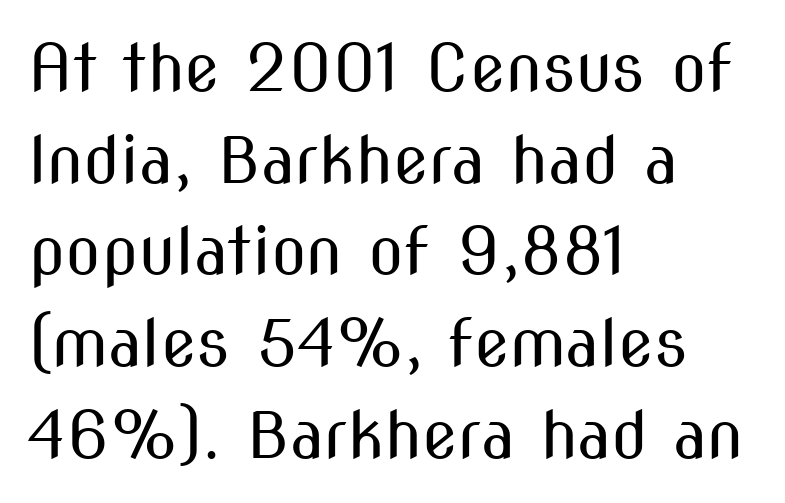
How would I describe the line gaps? Plain and ordinary. Glyph-to-glyph distance matches everyday printed text. The letters stand straight up with perfectly vertical stems. Underline: absent. Looks like regular typesetting: each glyph gets only the width it needs. The strokes are not fattened; the text isn't bold.
